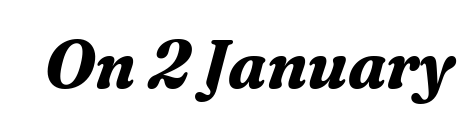
The rendering keeps characters at their native spacing. The string is rendered with underlining switched off. This sample uses a serif face. Spacing verdict: proportional, widths tailored to each character.
